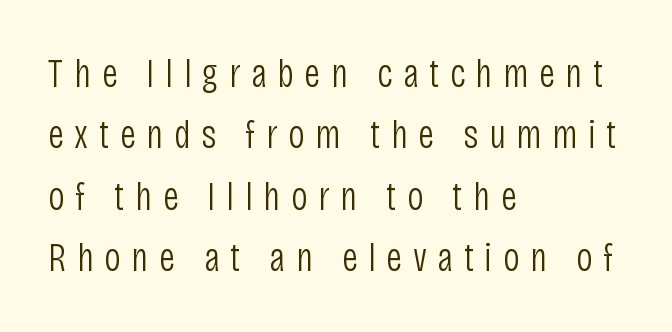
The image shows 41 px light, condensed sans-serif type, upright; set left-aligned, normal line spacing (1.5x), unusually wide letter spacing (+0.26 em), not underlined; low stroke contrast and a large x-height.
